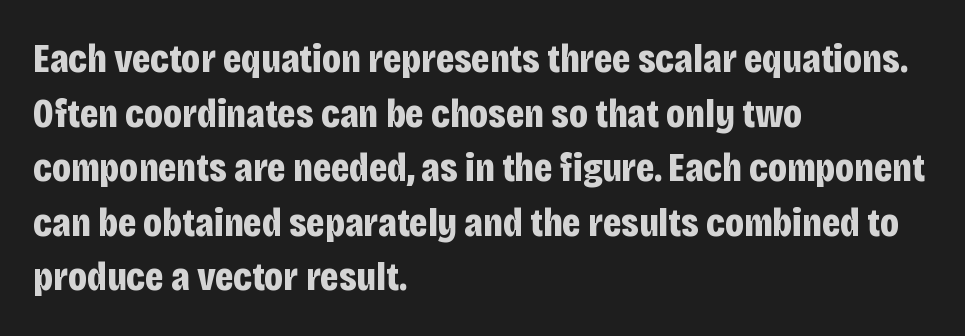
Horizontally, the lines are justified to the leading edge only. What stands out about the letter spacing? Nothing — it is the standard amount. The letters carry no serifs — their stems end cleanly without finishing strokes. How heavy is the stroke? Heavy — this is a bold. The vertical gap from one line to the next is medium.
